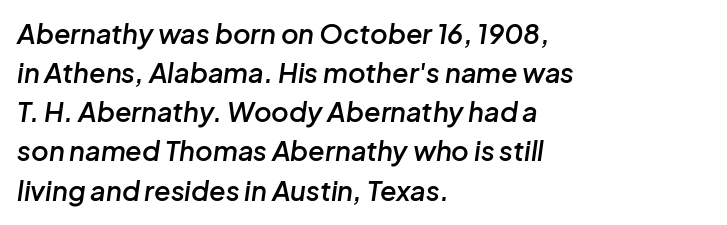
The lettering tilts uniformly, giving the passage an italic look. Observe the ordinary spacing: letters are neighbours, not strangers. The specimen omits any rule beneath the text block's lines. The face used here is a semibold: visibly heavier than regular, lighter than bold. A typesetter would call this leading conventional body-copy spacing.
